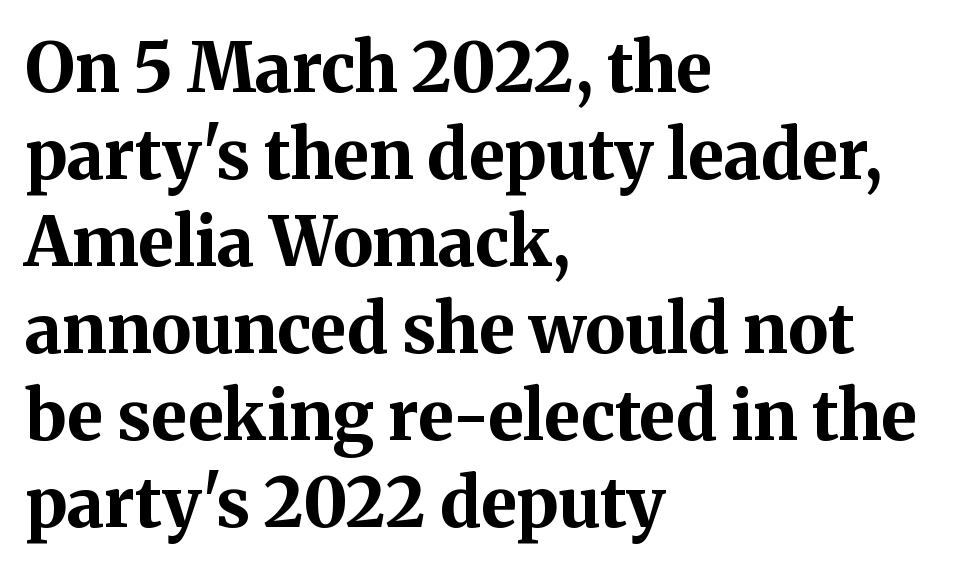
Q: Is the text bold? A: Yes.
Q: Is the text italic (slanted)? A: No, it is upright.
Q: Is the typeface a serif or a sans-serif typeface? A: Serif.
Q: Is the text underlined? A: No.
Q: How is the paragraph aligned? A: Left-aligned.
Q: Is the spacing between letters normal or unusually wide? A: Normal.
Q: Is the spacing between lines tight, normal or loose? A: Normal.
Q: Width (condensed, normal, or wide)? A: Normal.
Q: Stroke contrast? A: Medium.
Q: x-height? A: Medium.
Q: Monospaced? A: No.
